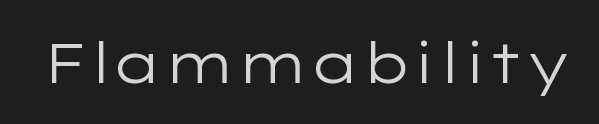
Bare-footed words on every line. The letters stand straight up with perfectly vertical stems. Does extra space separate the letters? No, they use regular spacing. You could not count columns in this text — the font is proportionally spaced. The designer went with a sans here, leaving each stem footless.
